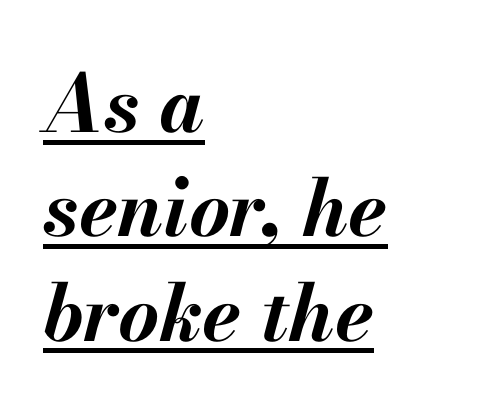
Q: Is the text bold? A: Yes.
Q: Is the text italic (slanted)? A: Yes, it leans right by about 13 degrees.
Q: Is the text underlined? A: Yes.
Q: How is the paragraph aligned? A: Left-aligned.
Q: Is the spacing between letters normal or unusually wide? A: Normal.
Q: Is the spacing between lines tight, normal or loose? A: Normal.
Q: Width (condensed, normal, or wide)? A: Normal.
Q: Stroke contrast? A: Medium.
Q: x-height? A: Small.
Q: Monospaced? A: No.
